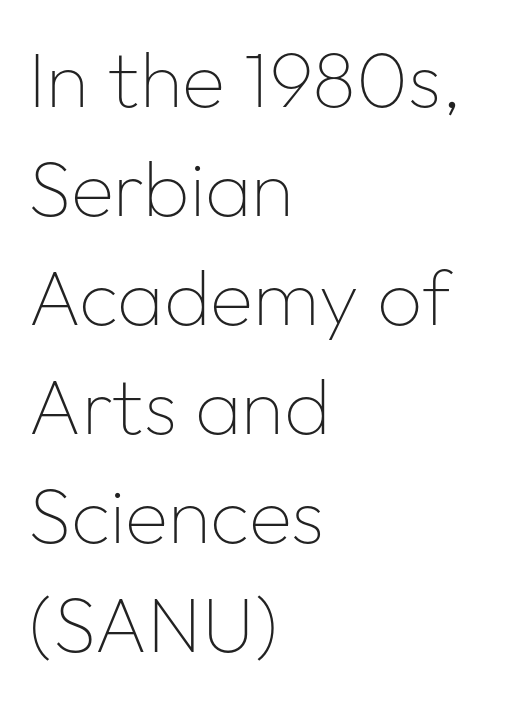
The weight would be labelled regular, book, light, or lighter still. The tracking reads as untouched default to a designer's eye. Letters rest on an invisible, unmarked baseline. Casual observation: everything's shoved over to the left. The lines sit at an ordinary, default distance from one another.
